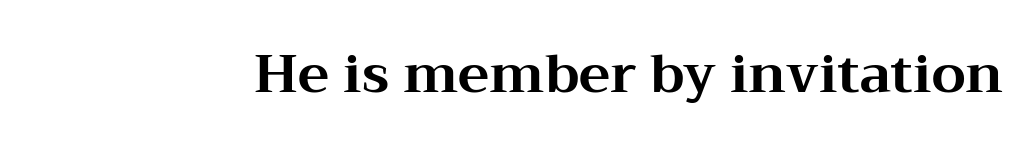
Quick note: underline off. The type sits square on the baseline with zero lean. Typographically, this falls in the serif category. On the weight axis this lands at bold, roughly 700. The rendering uses natural spacing where letterforms have individual widths. The letters sit at their default tracking, neither squeezed nor spread.
